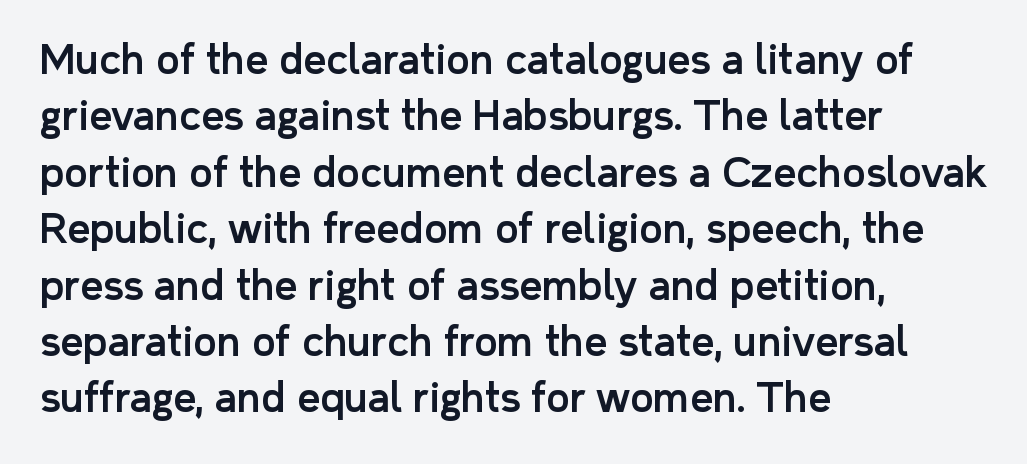
Q: Is the text italic (slanted)? A: No, it is upright.
Q: Is the typeface a serif or a sans-serif typeface? A: Sans-serif.
Q: Is the text underlined? A: No.
Q: How is the paragraph aligned? A: Left-aligned.
Q: Is the spacing between letters normal or unusually wide? A: Normal.
Q: Is the spacing between lines tight, normal or loose? A: Normal.
Q: Width (condensed, normal, or wide)? A: Normal.
Q: Stroke contrast? A: Low.
Q: x-height? A: Medium.
Q: Monospaced? A: No.
